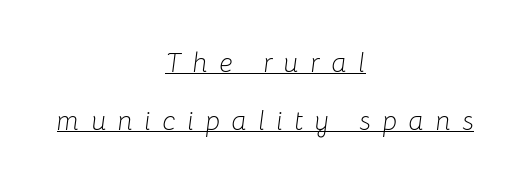
{"italic": "yes", "lean": "right", "slant_degrees": 8, "bold": "no", "underline": "yes", "align": "center", "line_spacing": "loose", "line_spacing_ratio": 2.13, "letter_spacing": "wide", "letter_spacing_em": 0.43, "glyph_px": 27}
